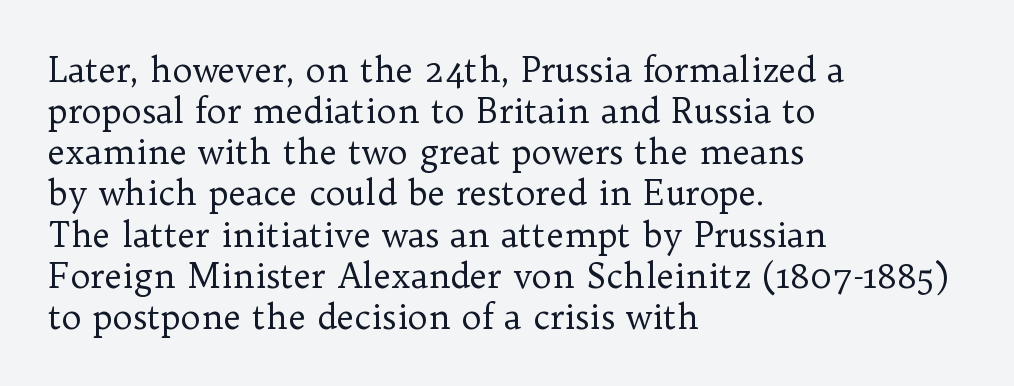
The face used here is seriffed, in the tradition of book romans. You could not count columns in this text — the font is proportionally spaced. Does the copy run flush right? No — it runs flush left. Vertical strokes here are truly vertical. There is no visible air inserted between adjacent glyphs. Ink coverage per letter is moderate at most.
